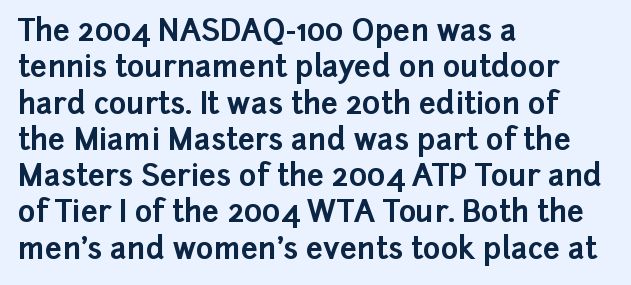
{"serif": "no", "italic": "no", "bold": "yes", "weight": "bold", "width": "normal", "stroke_contrast": "low", "x_height": "medium", "monospaced": "no", "underline": "no", "align": "left", "line_spacing_ratio": 1.21, "letter_spacing": "normal", "letter_spacing_em": 0.0, "glyph_px": 30}
